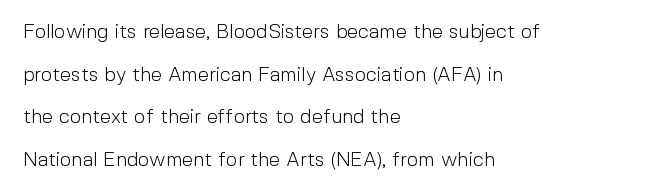
The gap between lines stays unmarked. Standard letterfit; no display-style spreading of the glyphs. The setting favours the left margin, as ordinary paragraphs usually do. You can tell it's not italic because the verticals are truly vertical. You could fit nearly another row in the gap between these rows.
